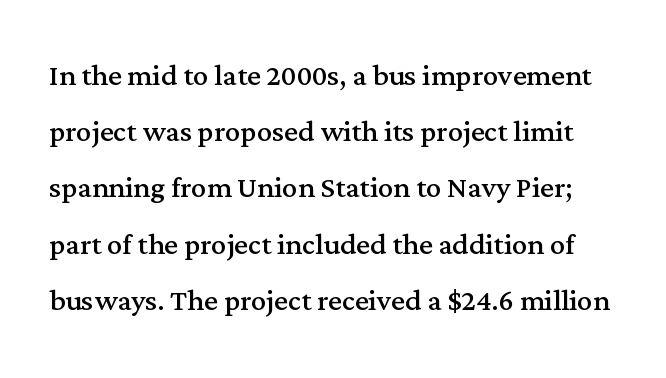
{"serif": "yes", "italic": "no", "bold": "no", "weight": "regular", "width": "normal", "stroke_contrast": "medium", "x_height": "medium", "monospaced": "no", "underline": "no", "line_spacing": "normal", "line_spacing_ratio": 1.48, "letter_spacing": "normal", "letter_spacing_em": 0.0, "glyph_px": 38}
